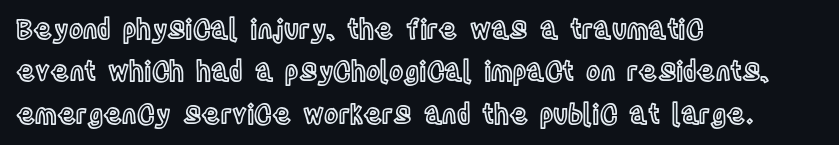
Q: Is the text italic (slanted)? A: No, it is upright.
Q: Is the text underlined? A: No.
Q: How is the paragraph aligned? A: Left-aligned.
Q: Is the spacing between letters normal or unusually wide? A: Normal.
Q: Is the spacing between lines tight, normal or loose? A: Normal.
